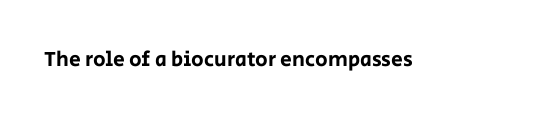
Q: Is the text italic (slanted)? A: No, it is upright.
Q: Is the text underlined? A: No.
Q: Is the spacing between letters normal or unusually wide? A: Normal.
